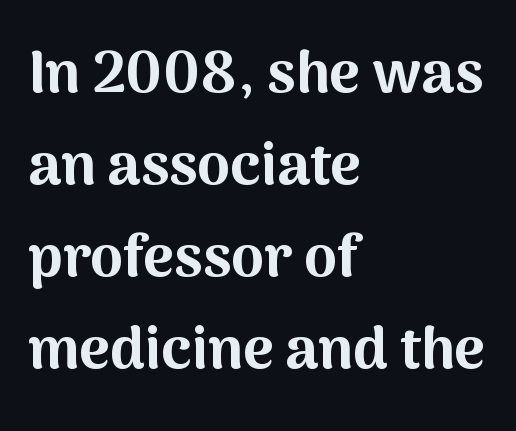
The lines in this sample share a left origin and differ only in where they stop. No word sits above an underline. The letters stand straight up with perfectly vertical stems. These lines are composed in type without serifs.
